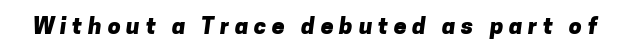
Q: Is the text bold? A: Yes.
Q: Is the text underlined? A: No.
Q: Is the spacing between letters normal or unusually wide? A: Unusually wide.
